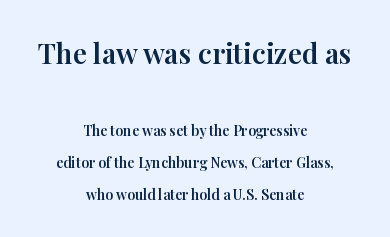
Q: Is the text italic (slanted)? A: No, it is upright.
Q: Is the typeface a serif or a sans-serif typeface? A: Serif.
Q: Is the text underlined? A: No.
Q: How is the paragraph aligned? A: Centered.
Q: Is the spacing between letters normal or unusually wide? A: Normal.
Q: Is the spacing between lines tight, normal or loose? A: Loose.
Q: Which block of text is set in a larger size, the first (top) or the second (bottom)? A: The first (top) one.
Q: Width (condensed, normal, or wide)? A: Normal.
Q: Stroke contrast? A: High.
Q: x-height? A: Medium.
Q: Monospaced? A: No.
